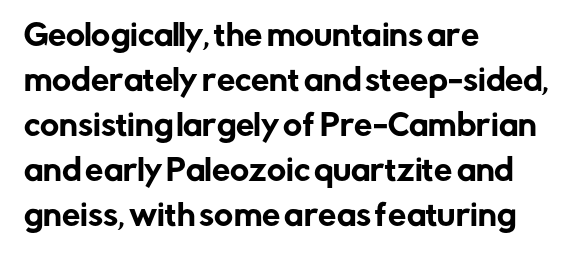
Each word holds together tightly as a unit, with standard inter-letter gaps. Compared with a centered layout, this one pins lines to the left instead. Does the leading feel generous? No, just average. The face used here is proportionally spaced, like ordinary book or web type.
